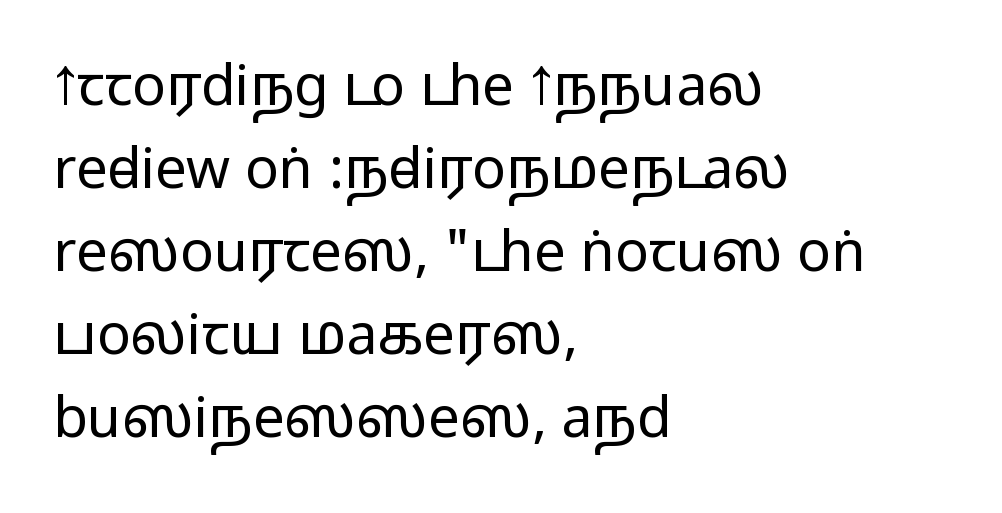
{"serif": "no", "italic": "no", "width": "wide", "stroke_contrast": "medium", "monospaced": "no", "underline": "no", "align": "left", "line_spacing": "normal", "line_spacing_ratio": 1.48, "letter_spacing": "normal", "letter_spacing_em": 0.0, "glyph_px": 56}
